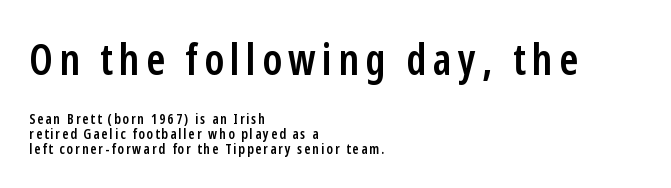
The image shows 43 px semibold, condensed sans-serif type, upright; set left-aligned, tight line spacing (1.06x), not underlined; the first (top) block is 3.07x larger; low stroke contrast and a medium x-height.
